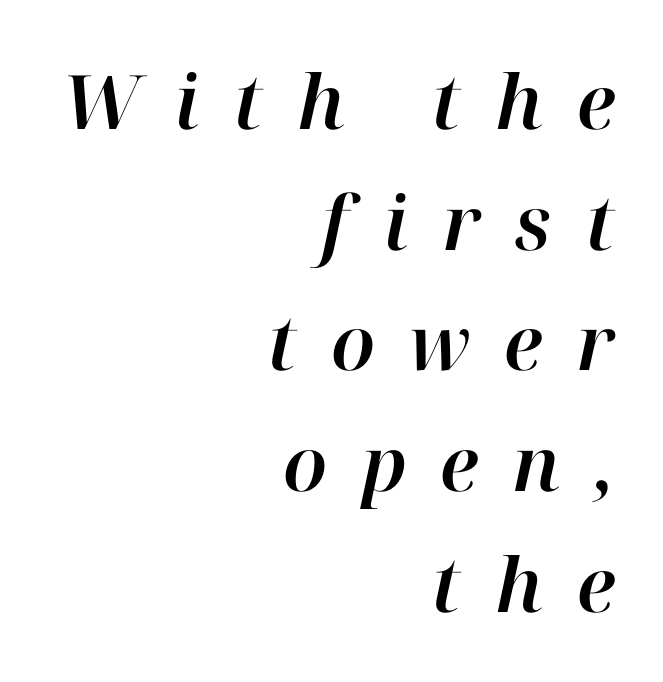
Q: Is the text italic (slanted)? A: Yes, it leans right by about 12 degrees.
Q: Is the text underlined? A: No.
Q: How is the paragraph aligned? A: Right-aligned.
Q: Is the spacing between letters normal or unusually wide? A: Unusually wide.
Q: Is the spacing between lines tight, normal or loose? A: Normal.
Q: Width (condensed, normal, or wide)? A: Normal.
Q: Stroke contrast? A: High.
Q: x-height? A: Medium.
Q: Monospaced? A: No.
